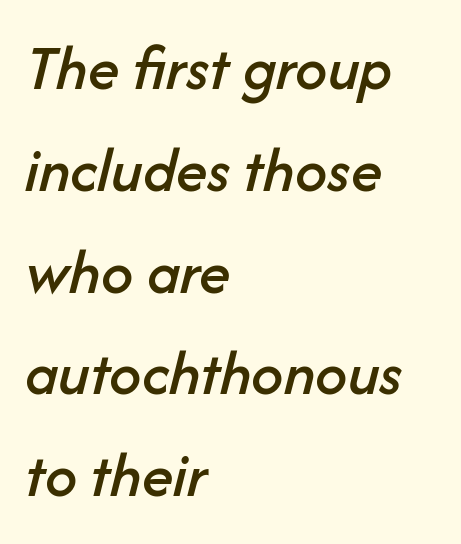
The passage shown is typed in a proportional face where columns would drift. Alignment: flush left. How would I describe the line gaps? Plain and ordinary. Check the space under the baseline: it is left empty.
